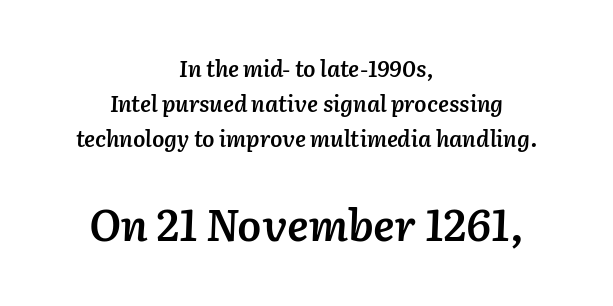
If you drew a line through each stem, it would be angled. The line-height multiplier appears to be the usual default. Looks like regular typesetting: each glyph gets only the width it needs. Layout note: lines centered. Only glyphs here, with clear space below each row.
